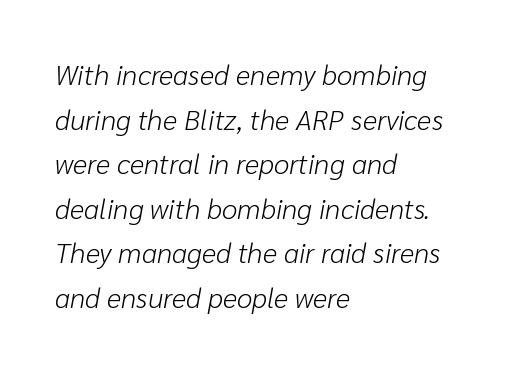
{"italic": "yes", "lean": "right", "slant_degrees": 10, "bold": "no", "weight": "light", "width": "normal", "stroke_contrast": "low", "x_height": "medium", "monospaced": "no", "underline": "no", "align": "left", "line_spacing": "normal", "line_spacing_ratio": 1.59, "letter_spacing": "normal", "letter_spacing_em": 0.0, "glyph_px": 28}
